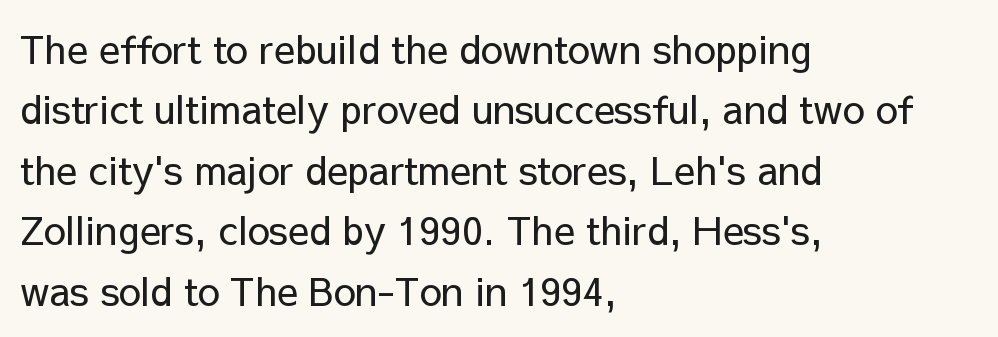
Q: Is the text bold? A: No.
Q: Is the text italic (slanted)? A: No, it is upright.
Q: Is the typeface a serif or a sans-serif typeface? A: Sans-serif.
Q: Is the text underlined? A: No.
Q: How is the paragraph aligned? A: Left-aligned.
Q: Is the spacing between letters normal or unusually wide? A: Normal.
Q: Is the spacing between lines tight, normal or loose? A: Normal.
Q: Width (condensed, normal, or wide)? A: Normal.
Q: Stroke contrast? A: Low.
Q: x-height? A: Medium.
Q: Monospaced? A: No.
